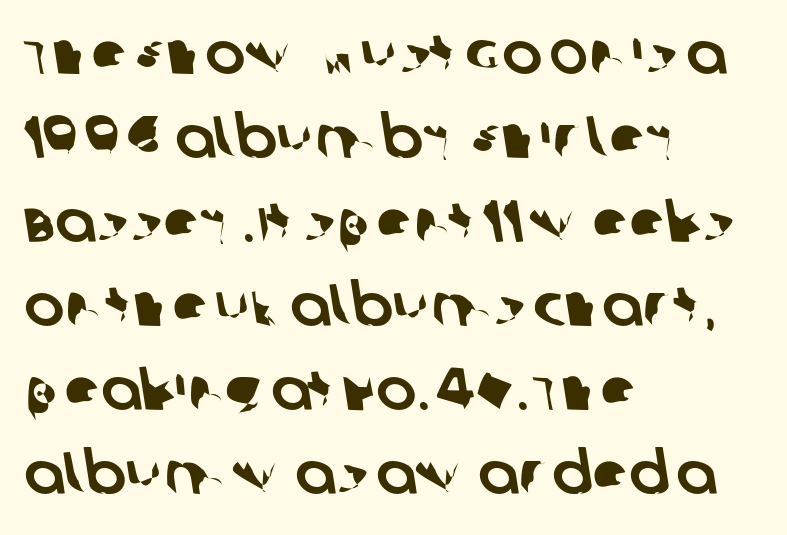
{"serif": "no", "width": "normal", "stroke_contrast": "low", "x_height": "large", "monospaced": "no", "underline": "no", "align": "left", "line_spacing": "normal", "line_spacing_ratio": 1.4, "letter_spacing": "normal", "letter_spacing_em": 0.0, "glyph_px": 60}
